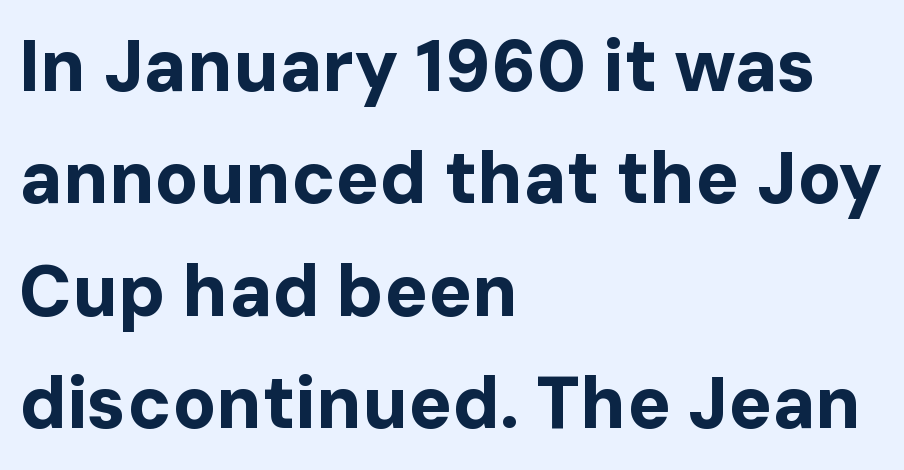
{"serif": "no", "italic": "no", "bold": "yes", "weight": "bold", "width": "normal", "stroke_contrast": "low", "x_height": "medium", "monospaced": "no", "underline": "no", "align": "left", "line_spacing": "normal", "line_spacing_ratio": 1.56, "letter_spacing": "normal", "letter_spacing_em": 0.0, "glyph_px": 72}
